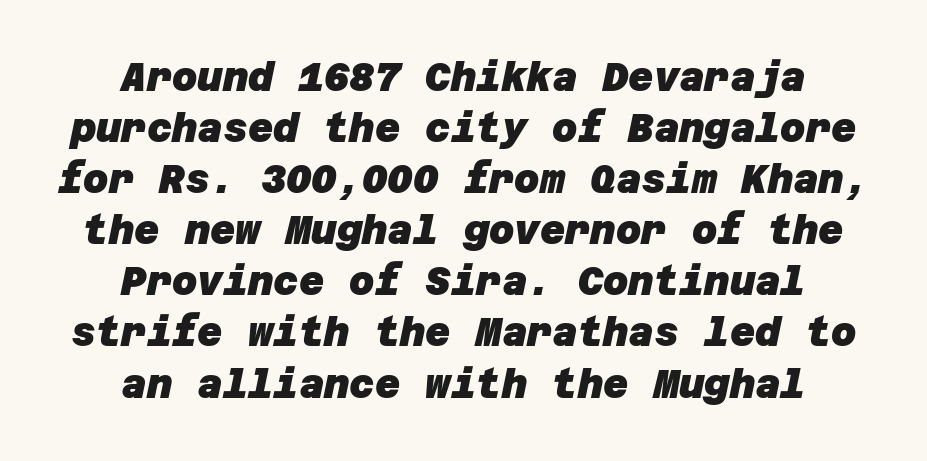
Q: Is the text bold? A: Yes.
Q: Is the typeface a serif or a sans-serif typeface? A: Sans-serif.
Q: Is the text underlined? A: No.
Q: How is the paragraph aligned? A: Centered.
Q: Is the spacing between letters normal or unusually wide? A: Normal.
Q: Is the spacing between lines tight, normal or loose? A: Normal.
Q: Width (condensed, normal, or wide)? A: Normal.
Q: Stroke contrast? A: Low.
Q: x-height? A: Large.
